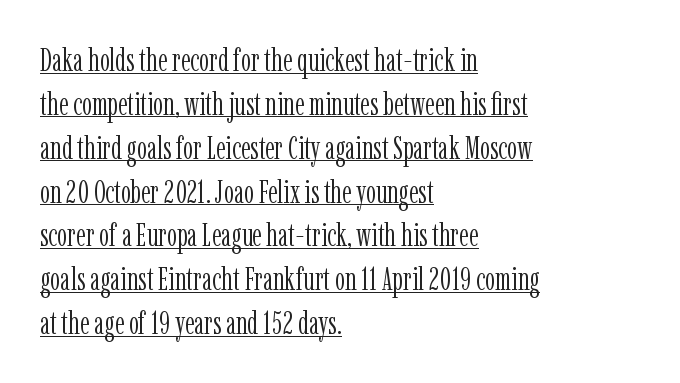
The image shows 32 px light, condensed serif type, upright; set left-aligned, normal line spacing (1.37x), normal letter spacing, underlined; low stroke contrast and a medium x-height.
